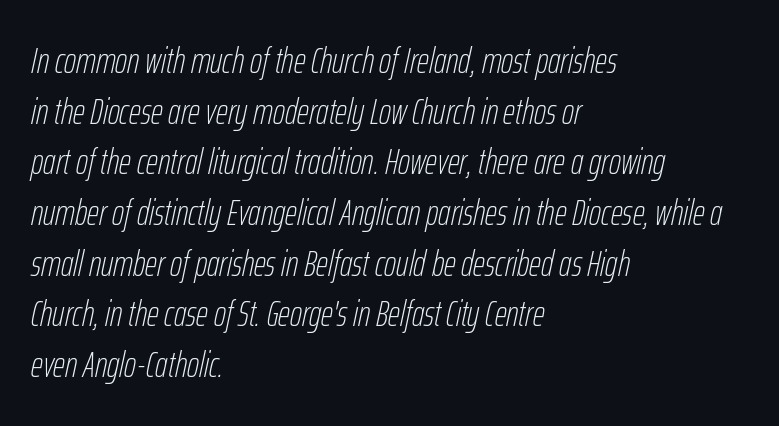
Q: Is the text bold? A: No.
Q: Is the text italic (slanted)? A: Yes, it leans right by about 12 degrees.
Q: Is the text underlined? A: No.
Q: How is the paragraph aligned? A: Left-aligned.
Q: Is the spacing between letters normal or unusually wide? A: Normal.
Q: Is the spacing between lines tight, normal or loose? A: Normal.
Q: Width (condensed, normal, or wide)? A: Condensed.
Q: Stroke contrast? A: Low.
Q: x-height? A: Medium.
Q: Monospaced? A: No.
